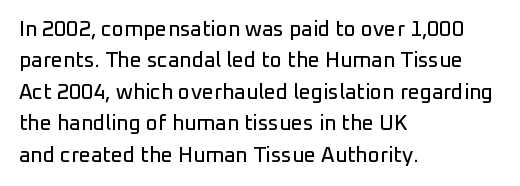
Q: Is the text italic (slanted)? A: No, it is upright.
Q: Is the text underlined? A: No.
Q: How is the paragraph aligned? A: Left-aligned.
Q: Is the spacing between letters normal or unusually wide? A: Normal.
Q: Is the spacing between lines tight, normal or loose? A: Normal.
